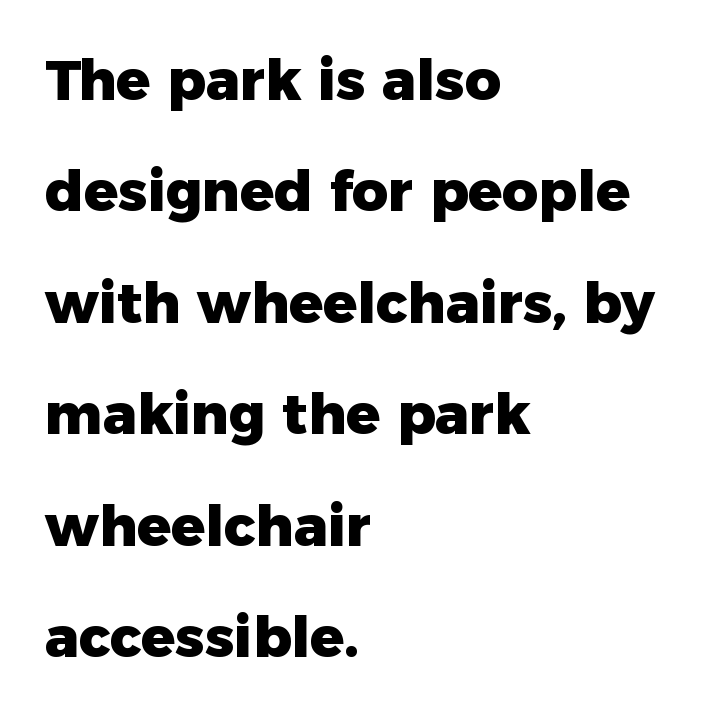
{"serif": "no", "italic": "no", "bold": "yes", "weight": "heavy", "width": "normal", "stroke_contrast": "low", "x_height": "medium", "monospaced": "no", "underline": "no", "align": "left", "line_spacing": "loose", "line_spacing_ratio": 1.99, "letter_spacing": "normal", "letter_spacing_em": 0.0, "glyph_px": 56}
